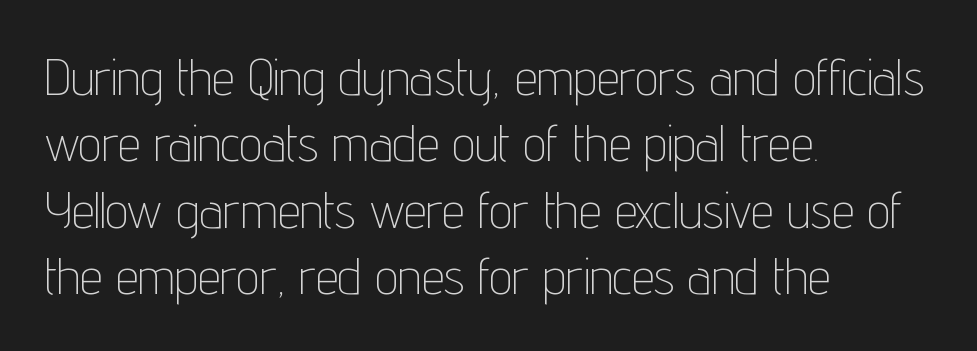
The image shows 51 px thin, condensed sans-serif type, upright; set left-aligned, normal line spacing (1.3x), normal letter spacing, not underlined; low stroke contrast and a medium x-height.
